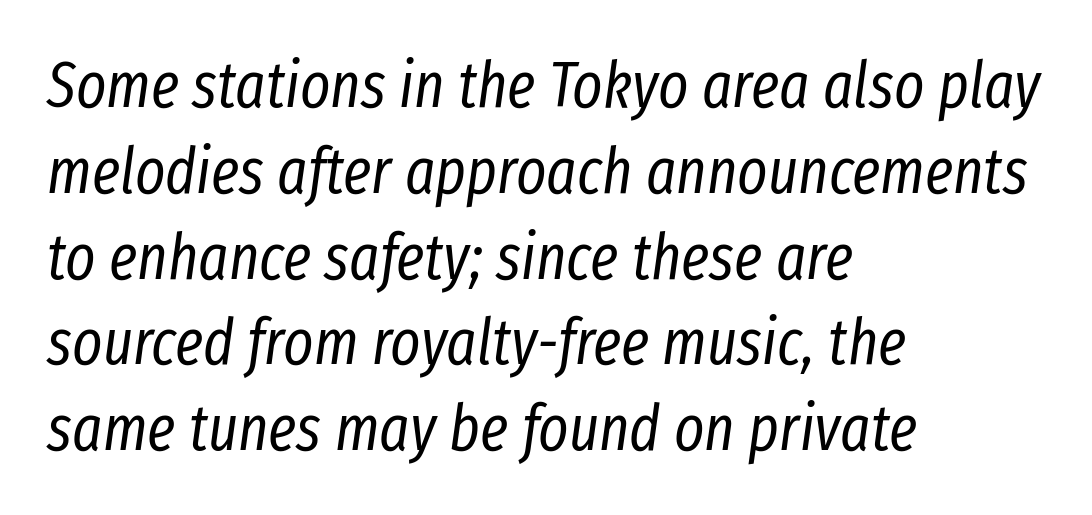
Stroke thickness stays within the range of a standard reading face or lighter. Just letters on the line, the space beneath them empty. The letters advance in unequal steps, a hallmark of proportional type. The letters are slanted; this is an italic face. Characters follow at the spacing the type designer built in.
